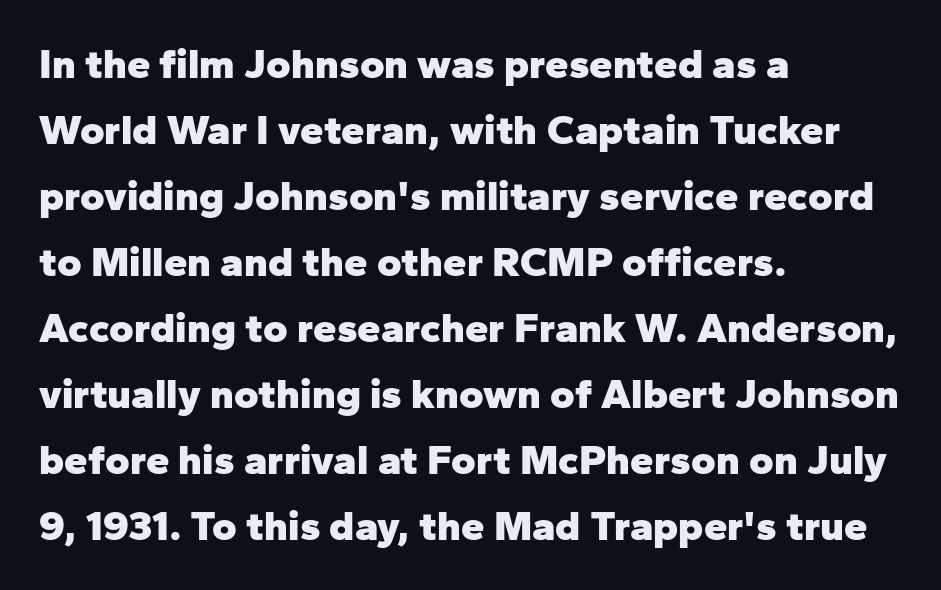
{"serif": "no", "italic": "no", "bold": "yes", "weight": "heavy", "width": "normal", "stroke_contrast": "low", "x_height": "medium", "monospaced": "no", "underline": "no", "align": "left", "line_spacing": "normal", "line_spacing_ratio": 1.57, "letter_spacing": "normal", "letter_spacing_em": 0.0, "glyph_px": 42}
